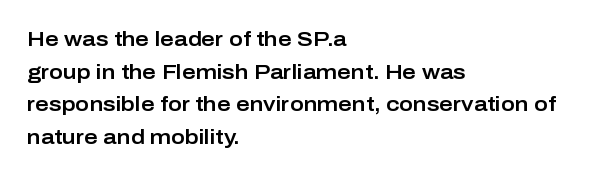
Q: Is the text italic (slanted)? A: No, it is upright.
Q: Is the text underlined? A: No.
Q: How is the paragraph aligned? A: Left-aligned.
Q: Is the spacing between letters normal or unusually wide? A: Normal.
Q: Is the spacing between lines tight, normal or loose? A: Normal.
